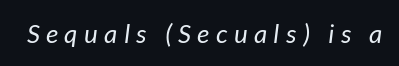
Q: Is the text bold? A: No.
Q: Is the text italic (slanted)? A: Yes, it leans right by about 7 degrees.
Q: Is the text underlined? A: No.
Q: Is the spacing between letters normal or unusually wide? A: Unusually wide.
